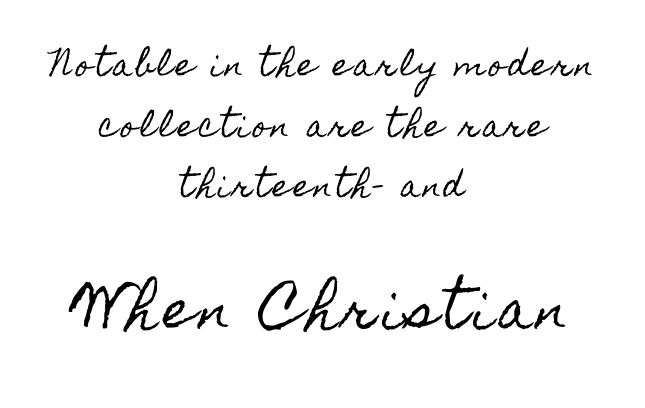
Typesetter's note — lower block bumped up in size, upper block left smaller. Layout note: lines centered. The letters advance in unequal steps, a hallmark of proportional type. This block would shrink considerably if given ordinary leading; it's expanded now.
